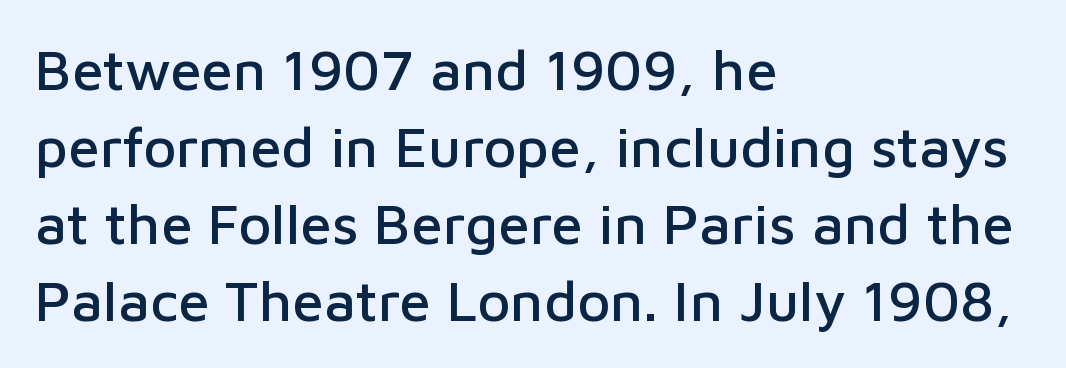
The image shows 57 px sans-serif type, upright; set left-aligned, normal line spacing (1.35x), normal letter spacing, not underlined; low stroke contrast and a medium x-height.
